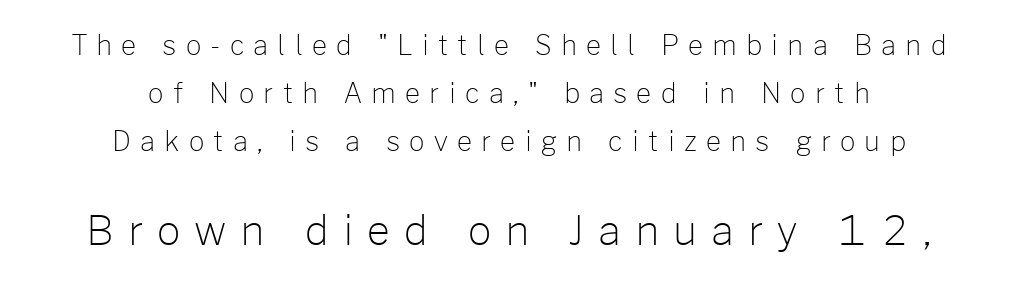
Q: Is the text bold? A: No.
Q: Is the text italic (slanted)? A: No, it is upright.
Q: Is the typeface a serif or a sans-serif typeface? A: Sans-serif.
Q: Is the text underlined? A: No.
Q: How is the paragraph aligned? A: Centered.
Q: Is the spacing between letters normal or unusually wide? A: Unusually wide.
Q: Which block of text is set in a larger size, the first (top) or the second (bottom)? A: The second (bottom) one.
Q: Width (condensed, normal, or wide)? A: Normal.
Q: Stroke contrast? A: Low.
Q: x-height? A: Medium.
Q: Monospaced? A: No.
